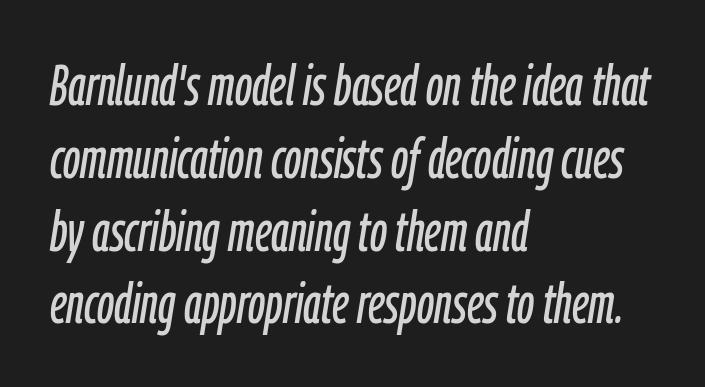
The image shows 56 px condensed type, italic (leaning right); set left-aligned, normal line spacing (1.3x), normal letter spacing, not underlined; low stroke contrast and a medium x-height.
